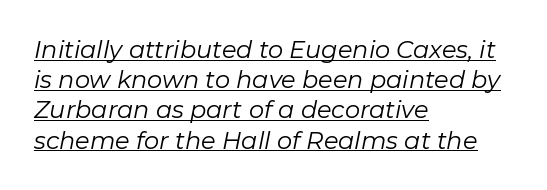
Q: Is the text bold? A: No.
Q: Is the text italic (slanted)? A: Yes, it leans right by about 11 degrees.
Q: Is the text underlined? A: Yes.
Q: How is the paragraph aligned? A: Left-aligned.
Q: Is the spacing between letters normal or unusually wide? A: Normal.
Q: Is the spacing between lines tight, normal or loose? A: Normal.
